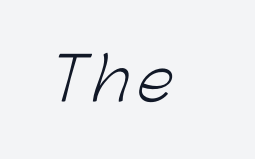
Q: Is the text bold? A: No.
Q: Is the typeface a serif or a sans-serif typeface? A: Sans-serif.
Q: Is the text underlined? A: No.
Q: How is the paragraph aligned? A: Left-aligned.
Q: Width (condensed, normal, or wide)? A: Normal.
Q: Stroke contrast? A: Low.
Q: x-height? A: Medium.
Q: Monospaced? A: No.
